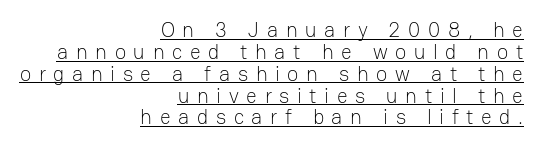
Horizontally, the lines are justified to the trailing edge only. Is there much room between lines? No — they nearly touch. Unlike italic type, these characters show no tilt at all. Students, observe the line beneath the letters — that is underlining. The cut favours lightness, reaching ordinary text weight at its darkest. Glyph-to-glyph distance is far greater than everyday printed text.
